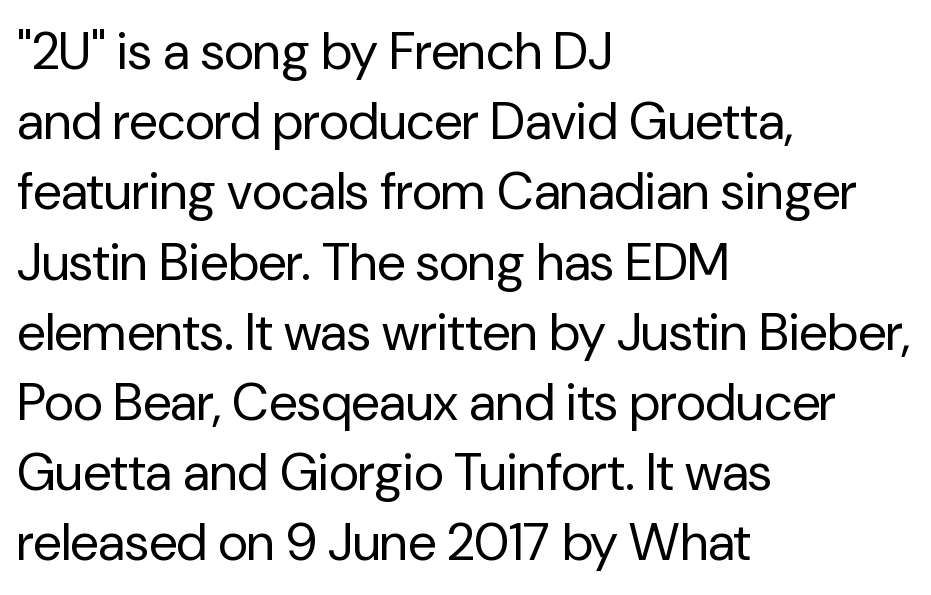
The horizontal fit of the characters is conventional and even. The space beneath each line is pristine and unruled. I'd call this a sans setting — the letters go barefoot. A roman cut, with each character standing at attention. Weight: not bold — regular or lighter. Visually the block forms a straight wall on the left and a jagged coastline on the right.
